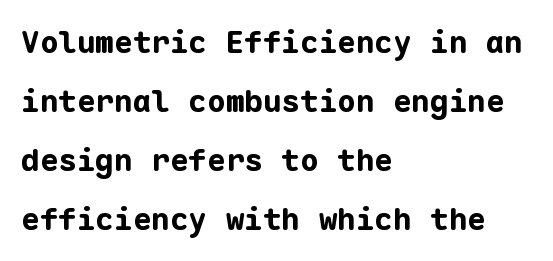
Q: Is the text bold? A: Yes.
Q: Is the text italic (slanted)? A: No, it is upright.
Q: Is the typeface a serif or a sans-serif typeface? A: Sans-serif.
Q: Is the text underlined? A: No.
Q: How is the paragraph aligned? A: Left-aligned.
Q: Is the spacing between letters normal or unusually wide? A: Normal.
Q: Is the spacing between lines tight, normal or loose? A: Loose.
Q: Width (condensed, normal, or wide)? A: Normal.
Q: Stroke contrast? A: Low.
Q: x-height? A: Medium.
Q: Monospaced? A: Yes.
